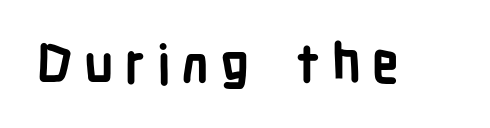
Designer's note — italics off, roman on. Students, this is bold: see how much ink each stroke carries. The baseline area is clear. This rendering employs a face without finishing strokes, i.e., a sans-serif. What stands out about the letter spacing? Its width — letters are far apart. The letters advance in unequal steps, a hallmark of proportional type.
